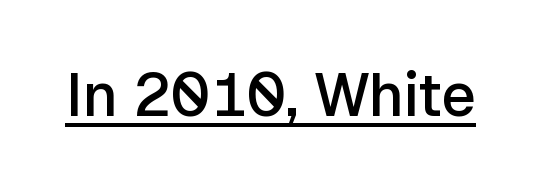
The image shows 60 px semibold sans-serif type, upright; set normal letter spacing, underlined; low stroke contrast and a medium x-height.
